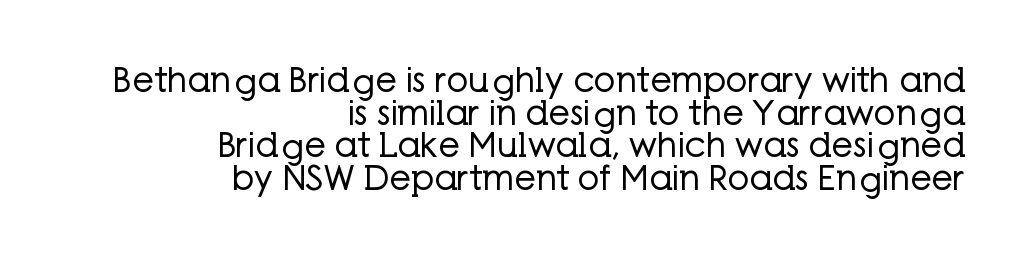
The image shows 34 px regular-weight sans-serif type, upright; set right-aligned, tight line spacing (0.96x), normal letter spacing, not underlined; low stroke contrast and a medium x-height.
